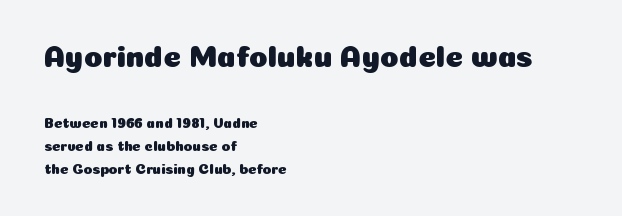
The image shows 30 px sans-serif type, upright; set left-aligned, normal line spacing (1.64x), normal letter spacing, not underlined; the first (top) block is 2.14x larger; low stroke contrast and a medium x-height.
